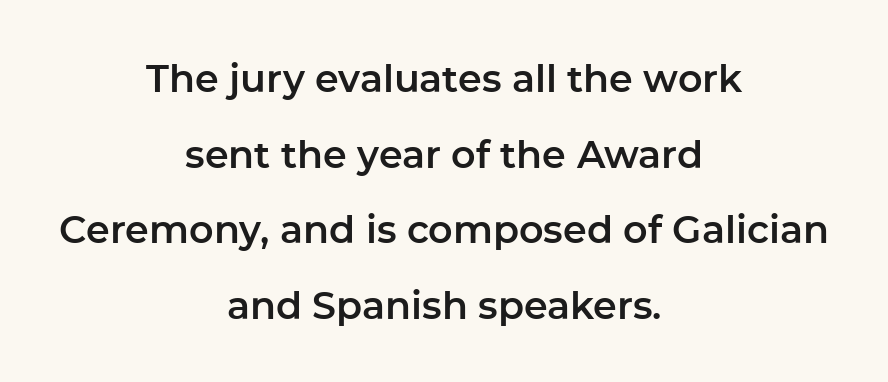
{"serif": "no", "italic": "no", "width": "normal", "stroke_contrast": "low", "x_height": "medium", "monospaced": "no", "underline": "no", "align": "center", "line_spacing": "loose", "line_spacing_ratio": 1.99, "letter_spacing": "normal", "letter_spacing_em": 0.0, "glyph_px": 38}
